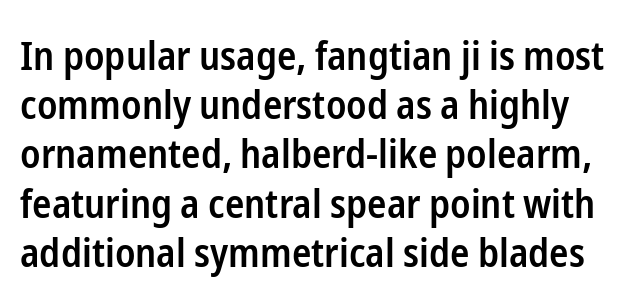
Glance below the letters and you will spot only blank space. When letters stand straight like this, we call the style roman or upright. Character widths vary here, with narrow letters taking less room than wide ones. The glyphs in this specimen are sans serif.
